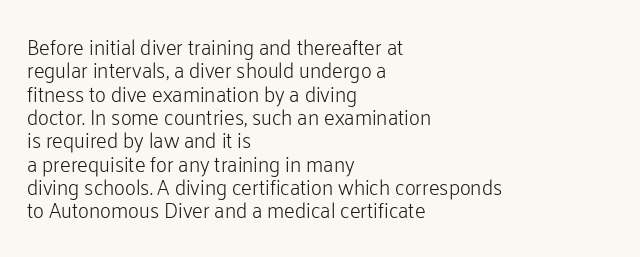
Leftover space on each line is placed entirely after the last word. Is the letter spacing exaggerated? No — it looks like the ordinary default. The passage shown is not underscored anywhere. You can tell it's not italic because the verticals are truly vertical. Think standard paragraph weight, or any step lighter than that.
